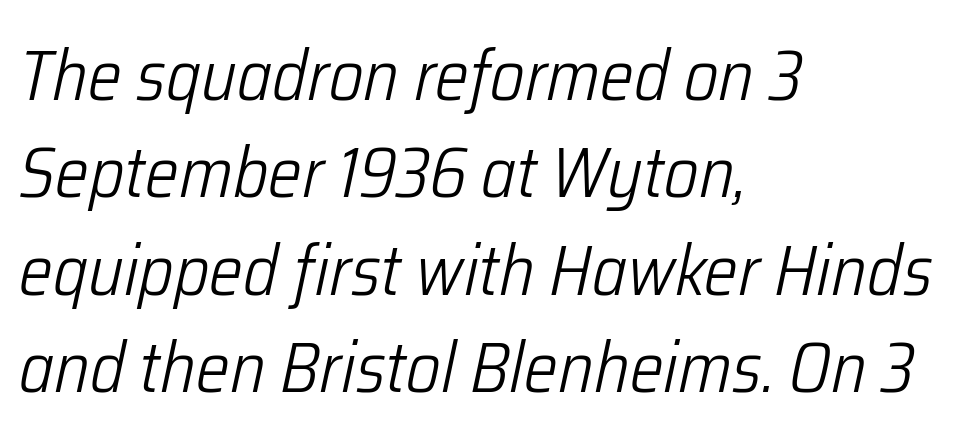
{"italic": "yes", "lean": "right", "slant_degrees": 12, "bold": "no", "weight": "light", "width": "condensed", "stroke_contrast": "low", "x_height": "medium", "monospaced": "no", "underline": "no", "align": "left", "line_spacing": "normal", "line_spacing_ratio": 1.37, "letter_spacing": "normal", "letter_spacing_em": 0.0, "glyph_px": 71}
